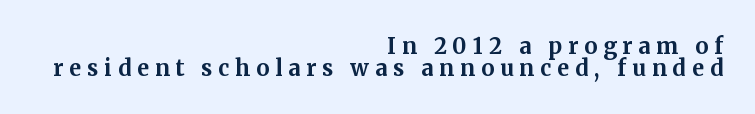
The paragraph has a hard right edge and a soft left edge. Unmarked baselines from the first word to the last. I'd describe the lettering as bold — thick and assertive. The letters stand upright; this is a roman face. Does extra space separate the letters? Yes, quite a lot of it. The lines are packed closely together with very little leading.
